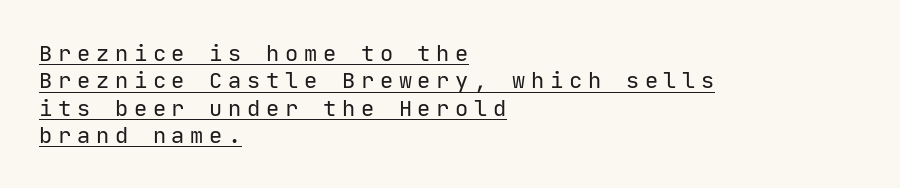
The image shows 22 px text type, upright; set left-aligned, line spacing 1.24x, unusually wide letter spacing (+0.26 em), underlined.
